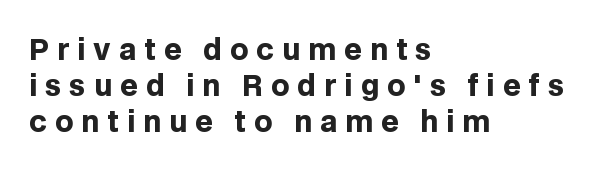
{"serif": "no", "italic": "no", "bold": "yes", "weight": "heavy", "width": "normal", "stroke_contrast": "low", "x_height": "large", "monospaced": "no", "underline": "no", "align": "left", "line_spacing": "normal", "line_spacing_ratio": 1.28, "letter_spacing": "wide", "letter_spacing_em": 0.29, "glyph_px": 28}
